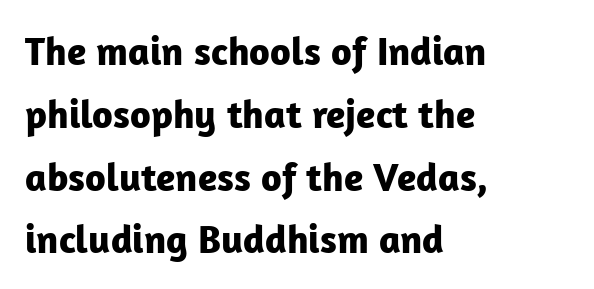
Q: Is the text bold? A: Yes.
Q: Is the text italic (slanted)? A: No, it is upright.
Q: Is the typeface a serif or a sans-serif typeface? A: Sans-serif.
Q: Is the text underlined? A: No.
Q: How is the paragraph aligned? A: Left-aligned.
Q: Is the spacing between letters normal or unusually wide? A: Normal.
Q: Is the spacing between lines tight, normal or loose? A: Normal.
Q: Width (condensed, normal, or wide)? A: Normal.
Q: Stroke contrast? A: Low.
Q: x-height? A: Medium.
Q: Monospaced? A: No.
